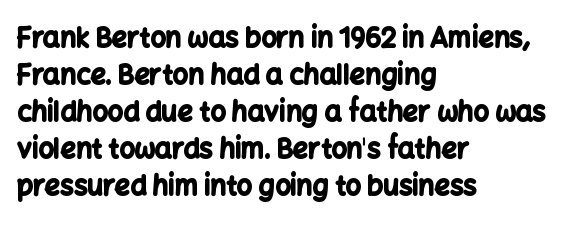
Every character sits straight up, as roman type does. Words appear dense and cohesive because spacing is normal. On the weight axis this lands at bold, roughly 700. In terms of leading, this rendering sits right in the middle.
